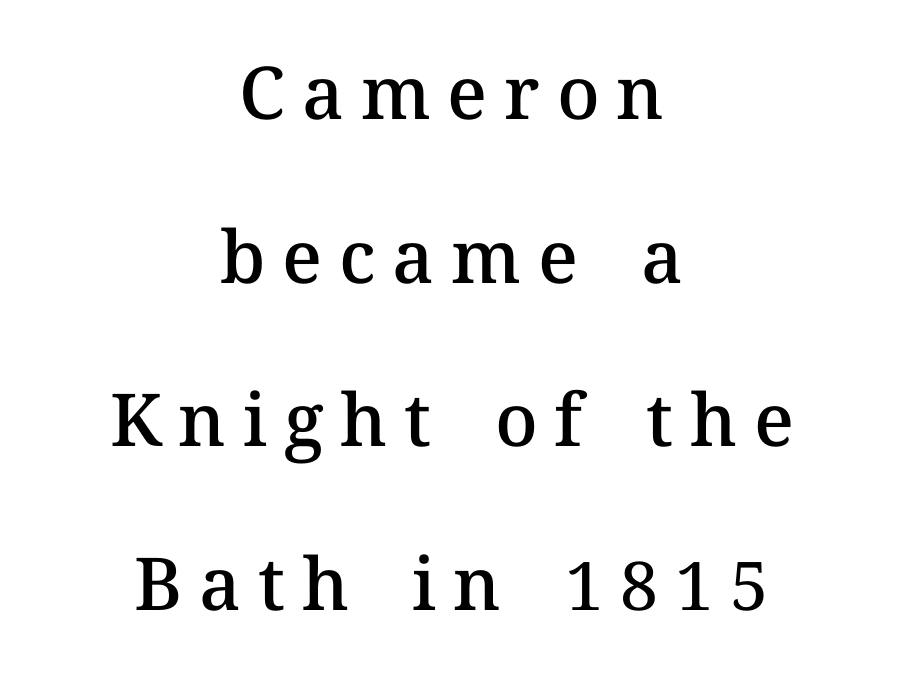
The image shows 73 px semibold type, upright; set centered, loose line spacing (2.24x), unusually wide letter spacing (+0.23 em), not underlined; medium stroke contrast and a medium x-height.
